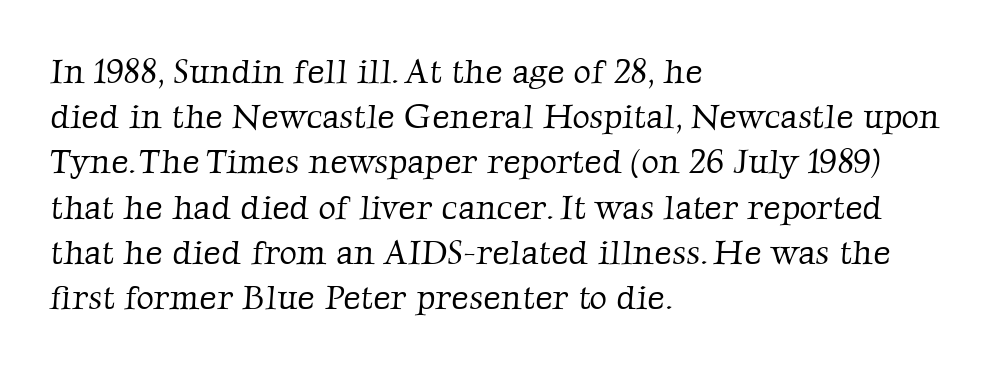
Q: Is the text bold? A: No.
Q: Is the typeface a serif or a sans-serif typeface? A: Serif.
Q: Is the text underlined? A: No.
Q: How is the paragraph aligned? A: Left-aligned.
Q: Is the spacing between letters normal or unusually wide? A: Normal.
Q: Is the spacing between lines tight, normal or loose? A: Normal.
Q: Width (condensed, normal, or wide)? A: Normal.
Q: Stroke contrast? A: Low.
Q: x-height? A: Medium.
Q: Monospaced? A: No.
